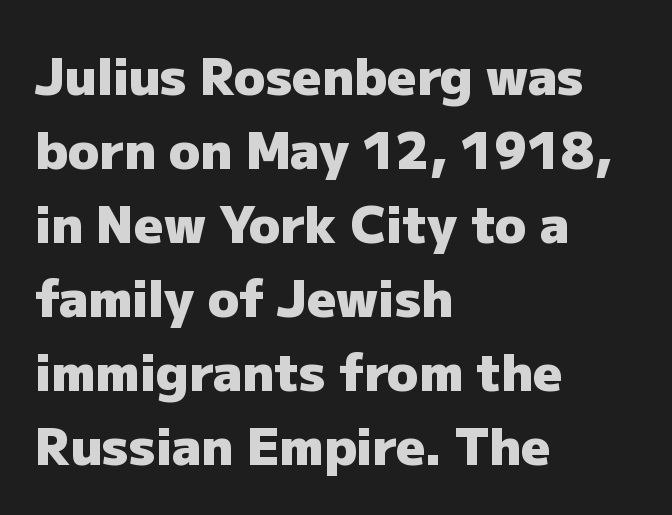
Q: Is the text bold? A: Yes.
Q: Is the text italic (slanted)? A: No, it is upright.
Q: Is the typeface a serif or a sans-serif typeface? A: Sans-serif.
Q: Is the text underlined? A: No.
Q: How is the paragraph aligned? A: Left-aligned.
Q: Is the spacing between letters normal or unusually wide? A: Normal.
Q: Is the spacing between lines tight, normal or loose? A: Normal.
Q: Width (condensed, normal, or wide)? A: Normal.
Q: Stroke contrast? A: Low.
Q: x-height? A: Medium.
Q: Monospaced? A: No.
